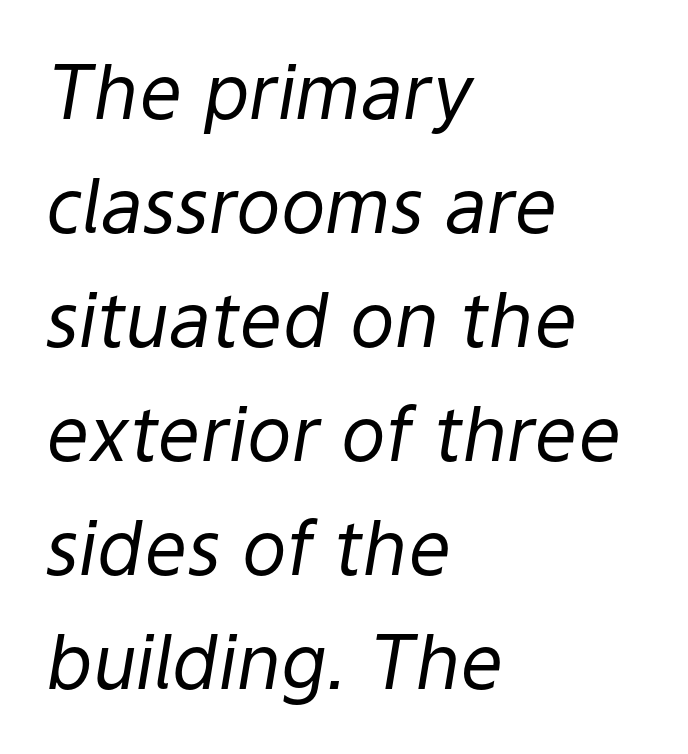
This sample uses plain, unmodified letter spacing. Leftover space on each line is placed entirely after the last word. Yep, that's italic — everything's leaning. This sample has the flowing, uneven cadence of proportional lettering. The font is comparable to plain body text, perhaps lighter.
